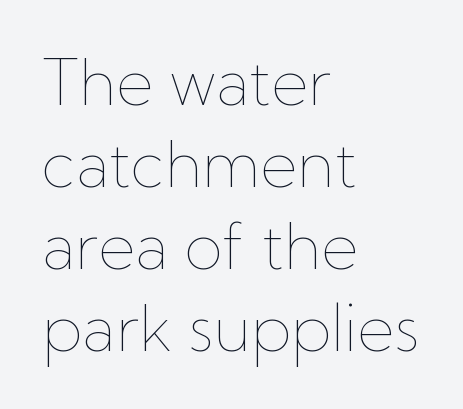
Default kerning and tracking; the words read as compact shapes. Is the block centered? No — it sits flush against the left margin. Italic? Not at all — the glyphs are vertical. A typesetter would call this leading conventional body-copy spacing. The weight tops out at a normal text grade. The face used here is proportionally spaced, like ordinary book or web type.
